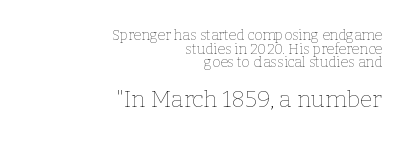
The image shows 23 px text type, upright; set right-aligned, tight line spacing (0.97x), normal letter spacing, not underlined; the second (bottom) block is 1.64x larger.
